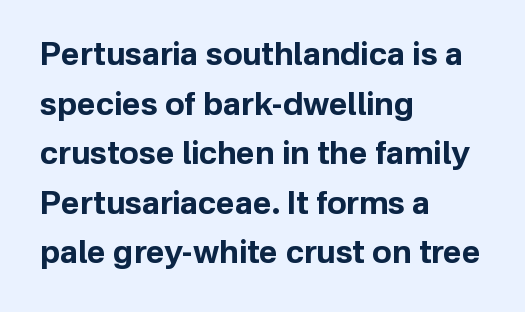
{"serif": "no", "italic": "no", "bold": "yes", "weight": "bold", "width": "normal", "stroke_contrast": "low", "x_height": "medium", "monospaced": "no", "underline": "no", "align": "left", "line_spacing": "normal", "line_spacing_ratio": 1.55, "letter_spacing": "normal", "letter_spacing_em": 0.0, "glyph_px": 32}
